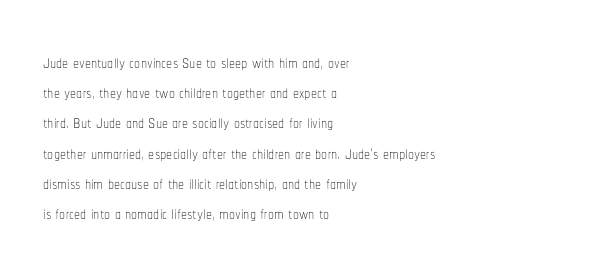
{"italic": "no", "bold": "no", "underline": "no", "align": "left", "line_spacing": "normal", "line_spacing_ratio": 1.26, "letter_spacing": "normal", "letter_spacing_em": 0.0, "glyph_px": 24}
